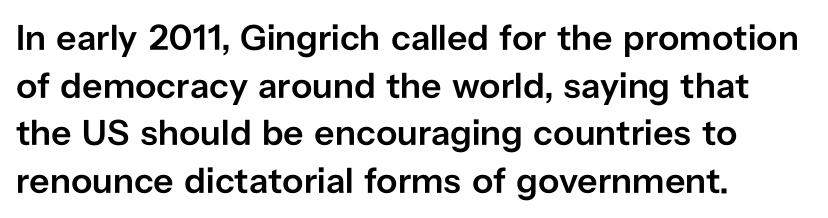
{"serif": "no", "italic": "no", "bold": "semi", "weight": "semibold", "width": "normal", "stroke_contrast": "low", "x_height": "medium", "monospaced": "no", "underline": "no", "align": "left", "line_spacing": "normal", "line_spacing_ratio": 1.32, "letter_spacing": "normal", "letter_spacing_em": 0.0, "glyph_px": 36}
